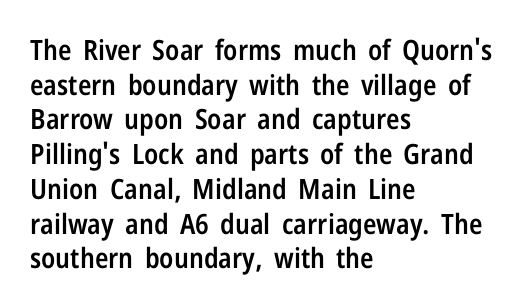
{"serif": "no", "italic": "no", "bold": "semi", "weight": "semibold", "width": "condensed", "stroke_contrast": "low", "x_height": "medium", "monospaced": "no", "underline": "no", "align": "left", "line_spacing_ratio": 1.24, "letter_spacing": "normal", "letter_spacing_em": 0.0, "glyph_px": 28}
